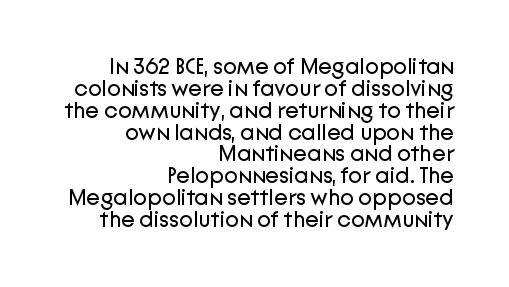
{"italic": "no", "bold": "no", "underline": "no", "align": "right", "line_spacing": "tight", "line_spacing_ratio": 0.95, "letter_spacing": "normal", "letter_spacing_em": 0.0, "glyph_px": 23}
